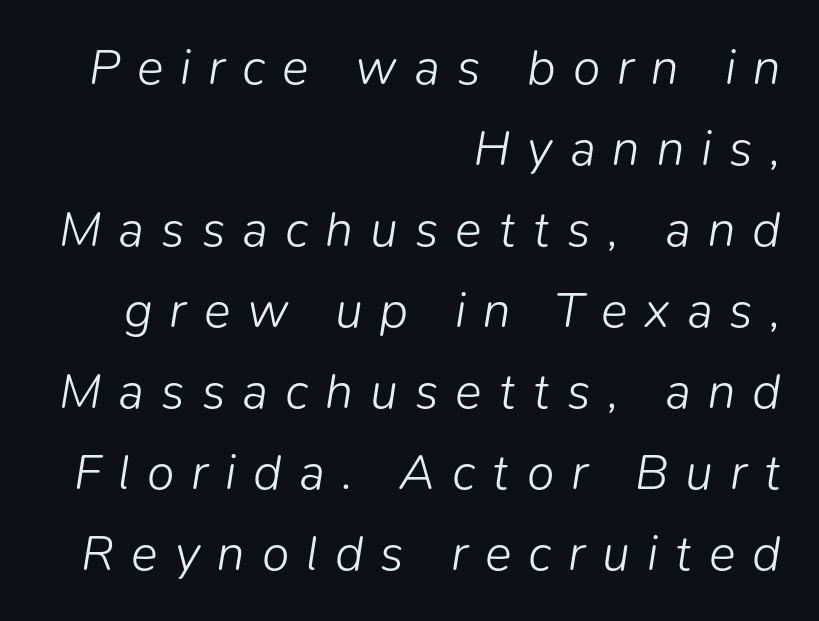
{"italic": "yes", "lean": "right", "slant_degrees": 9, "bold": "no", "weight": "light", "width": "normal", "stroke_contrast": "low", "x_height": "medium", "monospaced": "no", "underline": "no", "align": "right", "line_spacing": "normal", "line_spacing_ratio": 1.62, "letter_spacing": "wide", "letter_spacing_em": 0.34, "glyph_px": 50}
